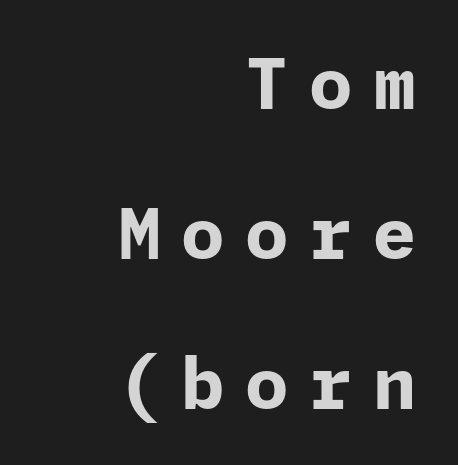
The image shows 70 px bold sans-serif type, upright; set right-aligned, loose line spacing (2.14x), unusually wide letter spacing (+0.29 em), not underlined; low stroke contrast and a medium x-height.
